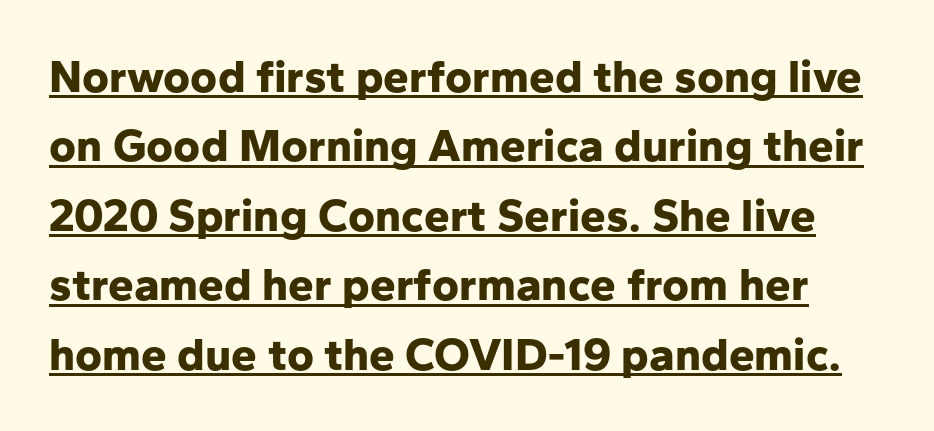
Vertically, the passage feels balanced, rows spaced as you'd expect. A continuous stroke trails under the words, as in a hyperlink. Observe the absence of serifs on each vertical stroke in this sample. The line texture is even and compact thanks to regular tracking. Notice how thick the strokes are: this is what a full bold looks like. Varying glyph widths throughout — classic text-font behaviour.
